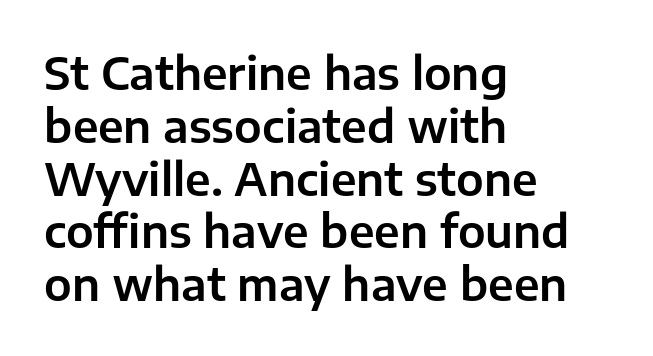
{"serif": "no", "italic": "no", "width": "normal", "stroke_contrast": "low", "x_height": "medium", "monospaced": "no", "underline": "no", "align": "left", "line_spacing_ratio": 1.2, "letter_spacing": "normal", "letter_spacing_em": 0.0, "glyph_px": 44}
